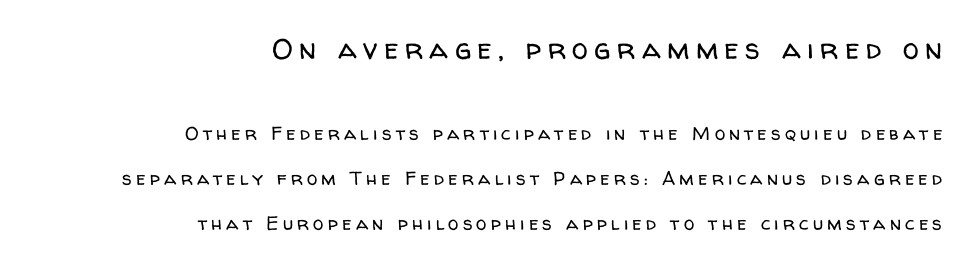
{"serif": "no", "italic": "no", "bold": "no", "weight": "regular", "width": "normal", "stroke_contrast": "low", "x_height": "medium", "monospaced": "no", "underline": "no", "align": "right", "line_spacing": "loose", "line_spacing_ratio": 2.37, "letter_spacing": "wide", "letter_spacing_em": 0.22, "larger_block": "first", "size_ratio": 1.53, "glyph_px": 29}
